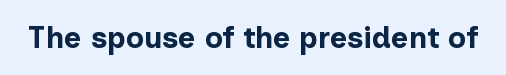
The specimen reads as upright at a glance. In terms of letterform style, serifs are entirely absent. What stands out about the letter spacing? Nothing — it is the standard amount. Chunky letters — that's bold for sure. Proportional: the letters do not fall into vertical columns. Check under the words: just untouched page.
